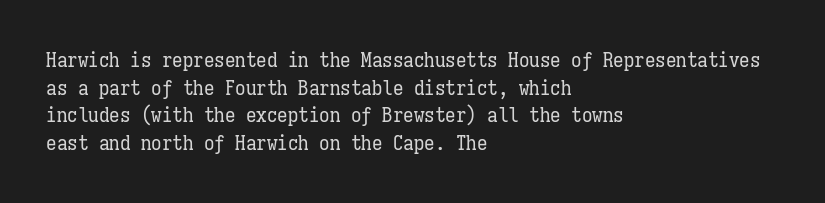
Q: Is the text bold? A: No.
Q: Is the text italic (slanted)? A: No, it is upright.
Q: Is the text underlined? A: No.
Q: How is the paragraph aligned? A: Left-aligned.
Q: Is the spacing between letters normal or unusually wide? A: Normal.
Q: Is the spacing between lines tight, normal or loose? A: Normal.
